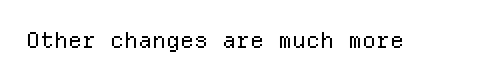
The space directly below the letters is spotless. Quick note: not italic, upright. The line texture is even and compact thanks to regular tracking. These glyphs show unthickened strokes, regular width or finer.
